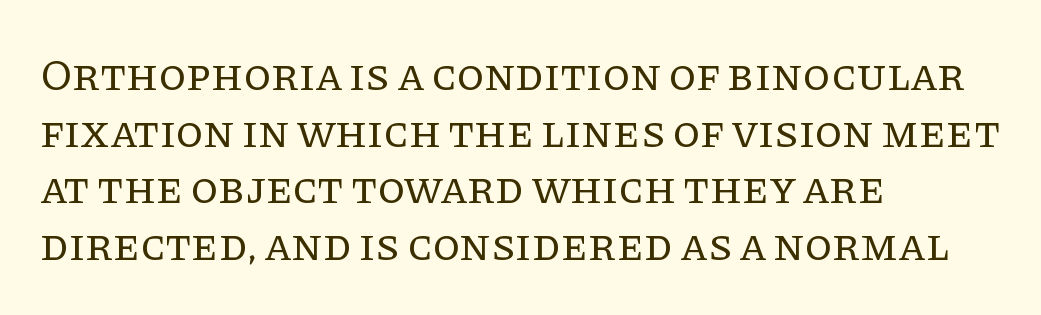
{"serif": "yes", "italic": "no", "bold": "no", "weight": "regular", "width": "normal", "stroke_contrast": "low", "x_height": "large", "monospaced": "no", "underline": "no", "align": "left", "line_spacing": "normal", "line_spacing_ratio": 1.26, "letter_spacing": "normal", "letter_spacing_em": 0.0, "glyph_px": 45}
